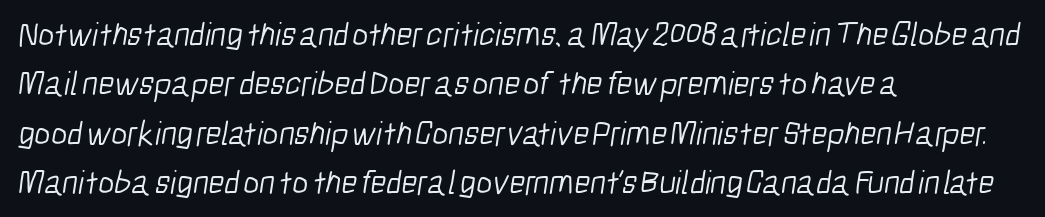
Interline gaps are of average width in this sample. No extra tracking has been applied to these lines. Teacher's note: observe the even left margin — that is flush-left alignment. The passage shown is typed in a proportional face where columns would drift.
